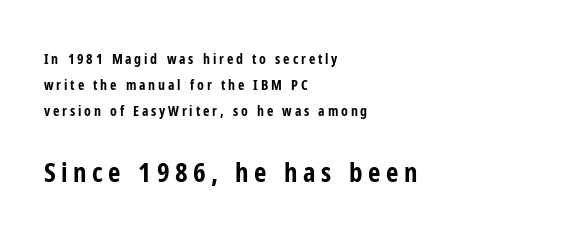
The image shows 27 px bold type, upright; set left-aligned, line spacing 1.87x, unusually wide letter spacing (+0.2 em), not underlined; the second (bottom) block is 1.93x larger.
